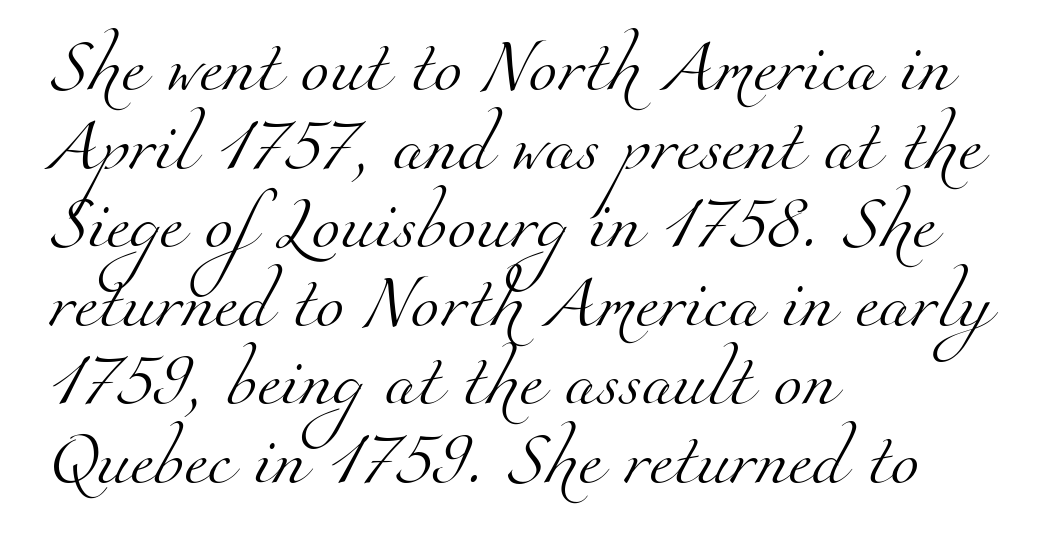
{"serif": "yes", "bold": "no", "weight": "light", "width": "normal", "stroke_contrast": "medium", "x_height": "small", "monospaced": "no", "underline": "no", "align": "left", "line_spacing": "normal", "line_spacing_ratio": 1.51, "letter_spacing": "normal", "letter_spacing_em": 0.0, "glyph_px": 52}
